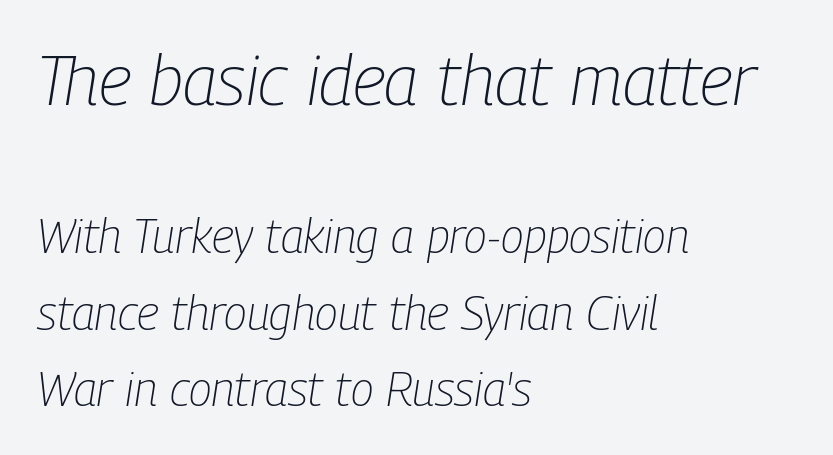
The image shows 70 px light, condensed type, italic (leaning right); set left-aligned, normal line spacing (1.63x), normal letter spacing, not underlined; the first (top) block is 1.49x larger; low stroke contrast and a medium x-height.
